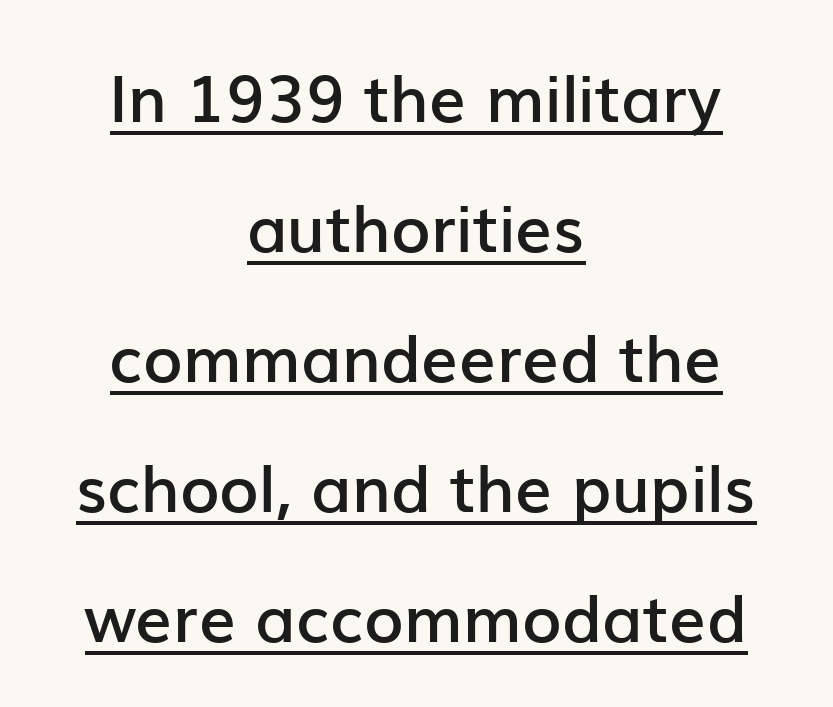
The image shows 65 px semibold sans-serif type, upright; set centered, loose line spacing (2.0x), normal letter spacing, underlined; low stroke contrast and a medium x-height.
